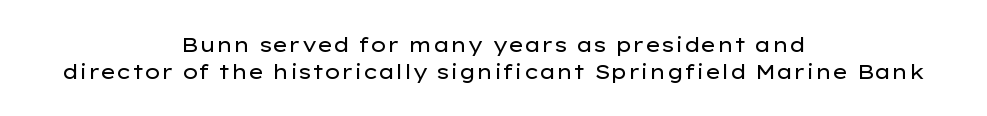
The image shows 20 px text type, upright; set centered, normal line spacing (1.33x), normal letter spacing, not underlined.
